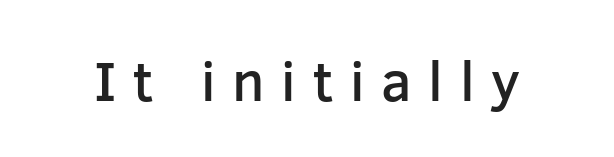
Does the weight exceed regular? Yes, but only to semibold. Is this a sans? Yes — the strokes have no serifs. Any mark beneath the type? The region is blank. Spacing verdict: proportional, widths tailored to each character. The rendering inserts visible extra space after every character. No italicization has been applied; the sample stays upright.
